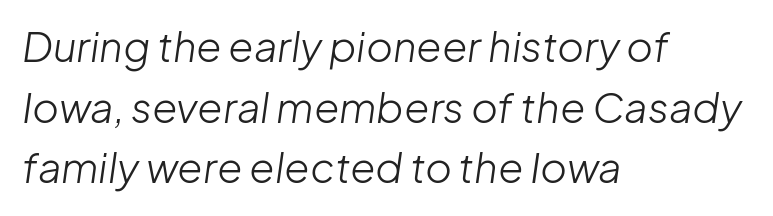
{"italic": "yes", "lean": "right", "slant_degrees": 8, "bold": "no", "weight": "light", "width": "normal", "stroke_contrast": "low", "x_height": "medium", "monospaced": "no", "underline": "no", "align": "left", "line_spacing": "normal", "line_spacing_ratio": 1.48, "letter_spacing": "normal", "letter_spacing_em": 0.0, "glyph_px": 41}
